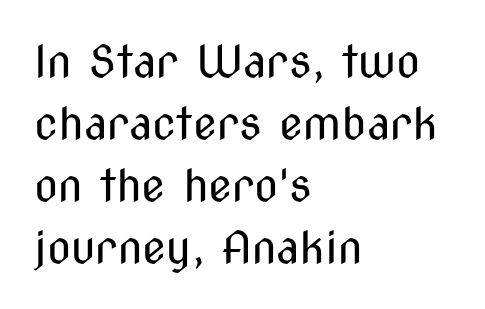
The letters sit at their default tracking, neither squeezed nor spread. Each new line begins a customary step beneath the previous one. The space beneath each line is pristine and unruled. Proportional: the letters do not fall into vertical columns.
